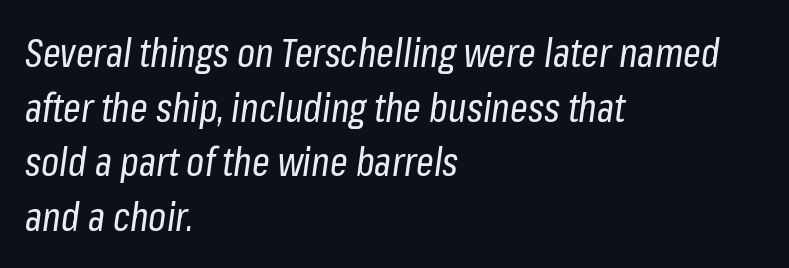
The face used here is rendered with its standard letterfit. Letters rest on an invisible, unmarked baseline. Line starts are locked; line ends wander. Rendered with sloped, italic letterforms. Heaviness? Minimal to ordinary, like unemphasized prose. The vertical gap from one line to the next is medium.
